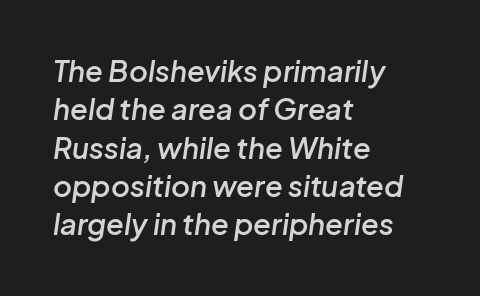
{"italic": "yes", "lean": "right", "slant_degrees": 8, "bold": "semi", "weight": "semibold", "width": "normal", "stroke_contrast": "low", "x_height": "medium", "monospaced": "no", "underline": "no", "align": "left", "line_spacing": "normal", "line_spacing_ratio": 1.32, "letter_spacing": "normal", "letter_spacing_em": 0.0, "glyph_px": 29}
